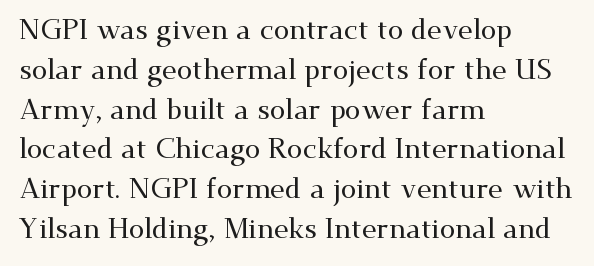
The image shows 28 px wide serif type, upright; set left-aligned, normal line spacing (1.42x), normal letter spacing, not underlined; medium stroke contrast and a small x-height.
